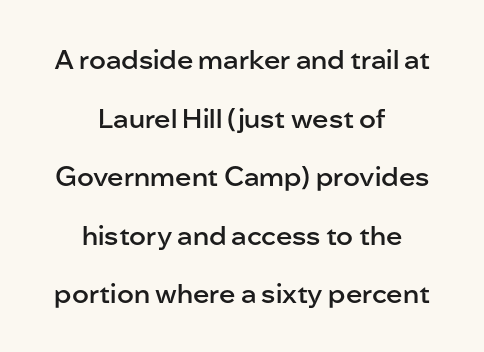
{"italic": "no", "bold": "semi", "underline": "no", "align": "center", "line_spacing": "loose", "line_spacing_ratio": 2.17, "letter_spacing": "normal", "letter_spacing_em": 0.0, "glyph_px": 27}
